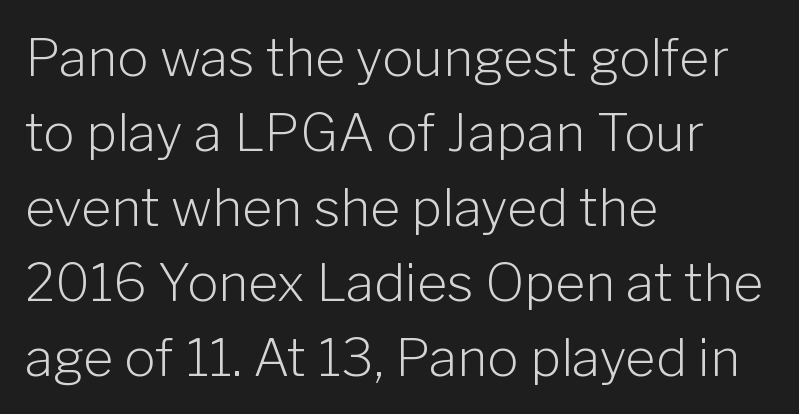
Q: Is the text bold? A: No.
Q: Is the text italic (slanted)? A: No, it is upright.
Q: Is the typeface a serif or a sans-serif typeface? A: Sans-serif.
Q: Is the text underlined? A: No.
Q: How is the paragraph aligned? A: Left-aligned.
Q: Is the spacing between letters normal or unusually wide? A: Normal.
Q: Is the spacing between lines tight, normal or loose? A: Normal.
Q: Width (condensed, normal, or wide)? A: Normal.
Q: Stroke contrast? A: Low.
Q: x-height? A: Medium.
Q: Monospaced? A: No.
